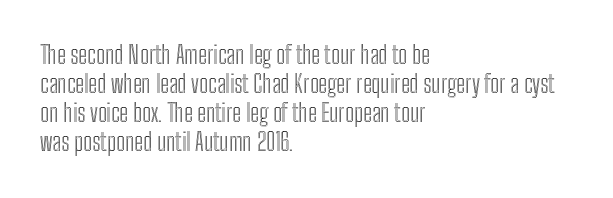
{"italic": "no", "underline": "no", "align": "left", "line_spacing_ratio": 1.21, "letter_spacing": "normal", "letter_spacing_em": 0.0, "glyph_px": 24}
